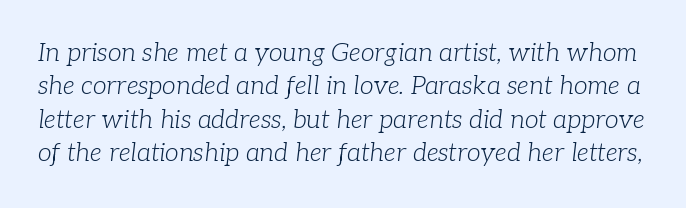
{"italic": "yes", "lean": "right", "slant_degrees": 7, "bold": "no", "underline": "no", "line_spacing": "normal", "line_spacing_ratio": 1.34, "letter_spacing": "normal", "letter_spacing_em": 0.0, "glyph_px": 25}
